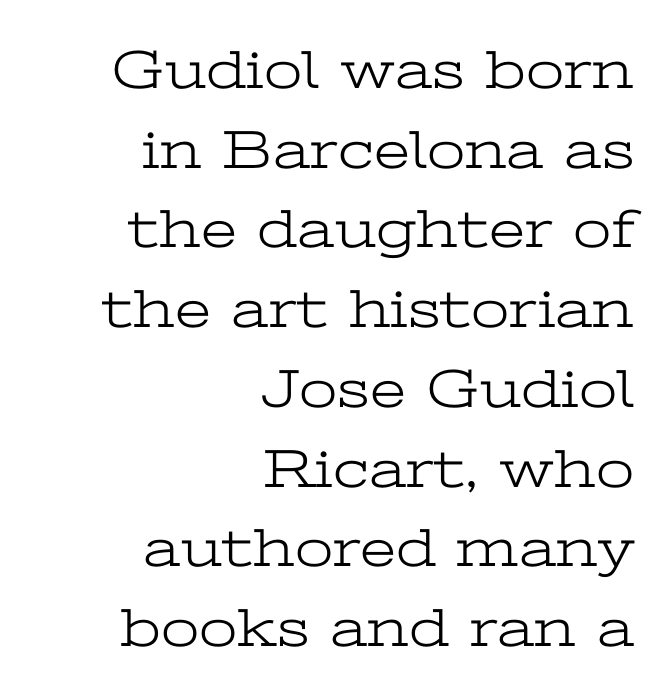
The image shows 55 px light, wide serif type, upright; set right-aligned, normal line spacing (1.45x), normal letter spacing, not underlined; low stroke contrast and a medium x-height.
